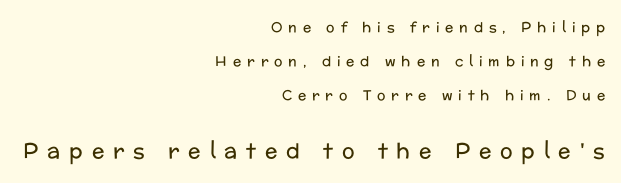
This is not heavy type; no bold has been used. The face used here is rendered with a markedly widened letterfit. One glance says open: line gaps are wider than usual. Descenders hang freely into open space. Nope, not italic — everything's standing straight. Line endings align vertically; line beginnings do not.
